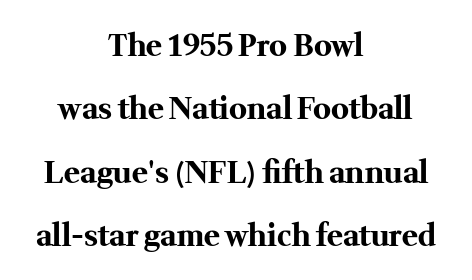
The image shows 30 px bold serif type, upright; set centered, loose line spacing (2.11x), normal letter spacing, not underlined; medium stroke contrast and a medium x-height.
